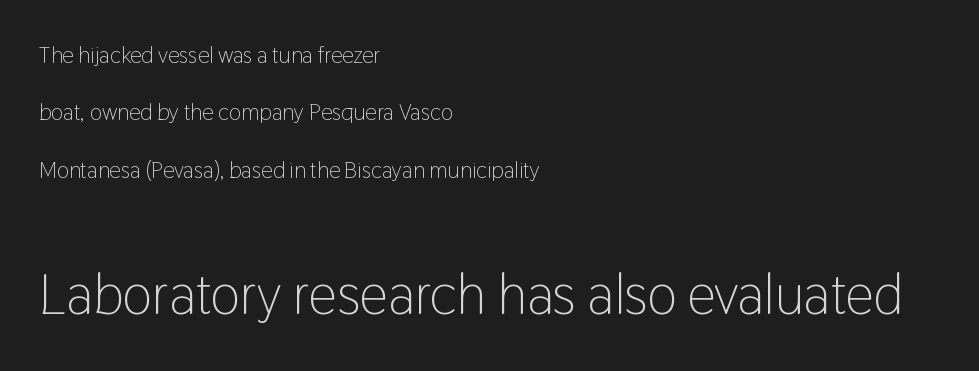
The image shows 57 px light, condensed sans-serif type, upright; set left-aligned, loose line spacing (2.49x), normal letter spacing, not underlined; the second (bottom) block is 2.48x larger; low stroke contrast and a medium x-height.
